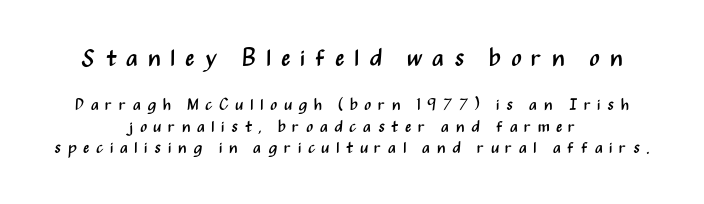
Characters remain perfectly vertical along every line. Letter spacing: wide. Where is the straight margin? There isn't one; the lines are centered. Leading matches the norm, producing a regular column.
